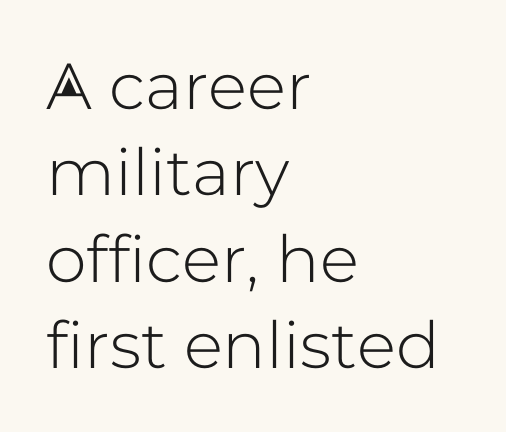
These lines are rendered in a variable-pitch font. Is the block centered? No — it sits flush against the left margin. Line spacing here is normal. Typographically, this falls in the sans-serif category. The rendering keeps characters at their native spacing. The specimen reads as upright at a glance.
